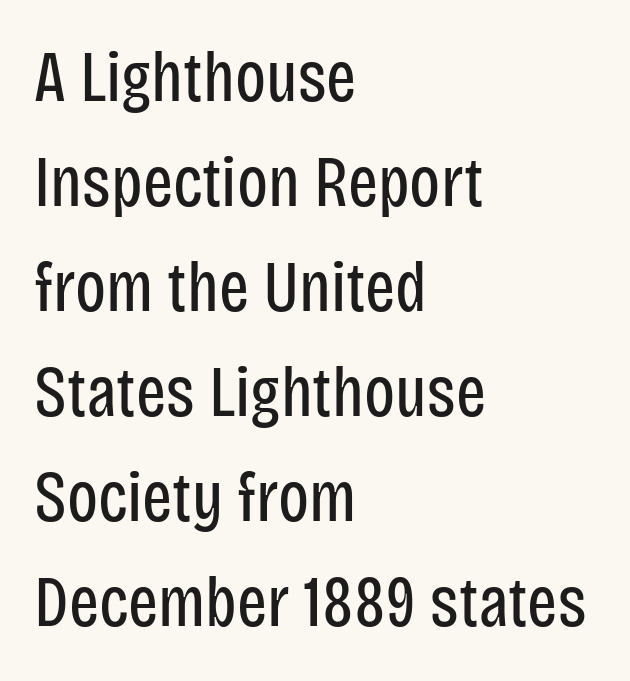
The image shows 71 px regular-weight, condensed sans-serif type, upright; set left-aligned, normal line spacing (1.48x), normal letter spacing, not underlined; low stroke contrast and a large x-height.
